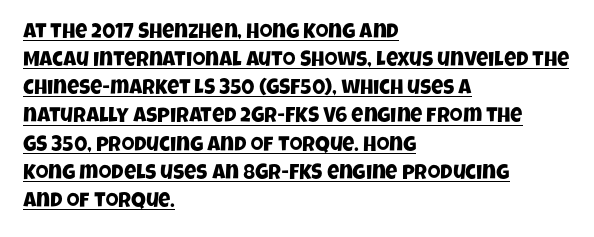
Q: Is the text underlined? A: Yes.
Q: How is the paragraph aligned? A: Left-aligned.
Q: Is the spacing between letters normal or unusually wide? A: Normal.
Q: Is the spacing between lines tight, normal or loose? A: Normal.
